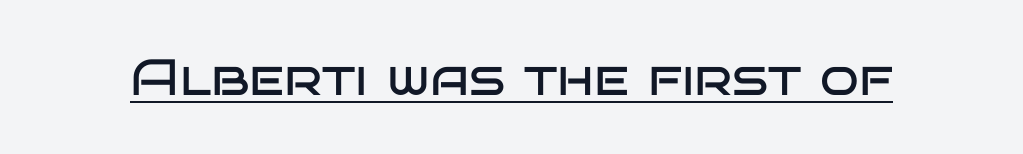
Is this a sans? Yes — the strokes have no serifs. Character widths vary here, with narrow letters taking less room than wide ones. Heft: none added — not bold. When letters stand straight like this, we call the style roman or upright. Nobody touched the tracking dial on this one.
